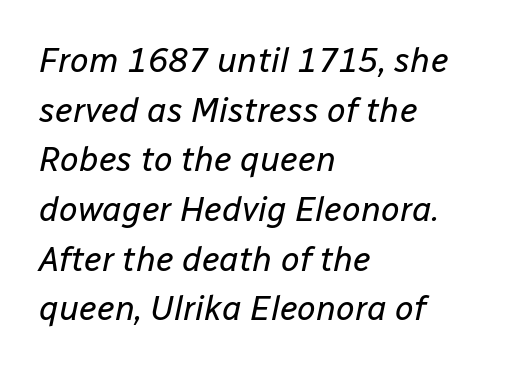
Q: Is the text bold? A: No.
Q: Is the text italic (slanted)? A: Yes, it leans right by about 12 degrees.
Q: Is the text underlined? A: No.
Q: How is the paragraph aligned? A: Left-aligned.
Q: Is the spacing between letters normal or unusually wide? A: Normal.
Q: Is the spacing between lines tight, normal or loose? A: Normal.
Q: Width (condensed, normal, or wide)? A: Normal.
Q: Stroke contrast? A: Low.
Q: x-height? A: Medium.
Q: Monospaced? A: No.
